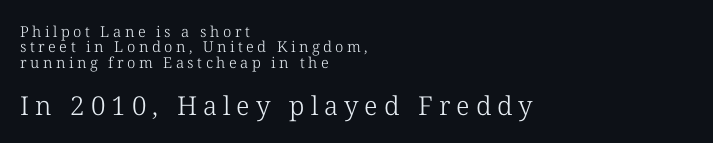
Q: Is the text bold? A: No.
Q: Is the text italic (slanted)? A: No, it is upright.
Q: Is the text underlined? A: No.
Q: How is the paragraph aligned? A: Left-aligned.
Q: Is the spacing between letters normal or unusually wide? A: Unusually wide.
Q: Is the spacing between lines tight, normal or loose? A: Tight.
Q: Which block of text is set in a larger size, the first (top) or the second (bottom)? A: The second (bottom) one.
